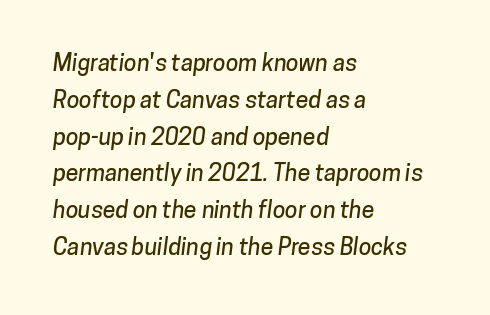
Q: Is the text underlined? A: No.
Q: How is the paragraph aligned? A: Left-aligned.
Q: Is the spacing between letters normal or unusually wide? A: Normal.
Q: Is the spacing between lines tight, normal or loose? A: Normal.
